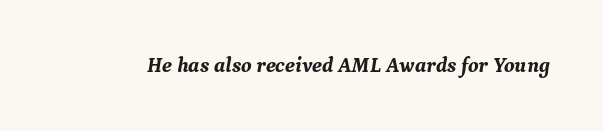
Q: Is the text bold? A: Yes.
Q: Is the text italic (slanted)? A: Yes, it leans right by about 9 degrees.
Q: Is the text underlined? A: No.
Q: Is the spacing between letters normal or unusually wide? A: Normal.
